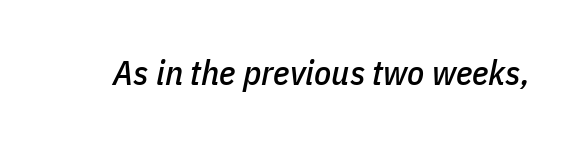
The image shows 35 px condensed type, italic (leaning right); set normal letter spacing, not underlined; low stroke contrast and a medium x-height.
